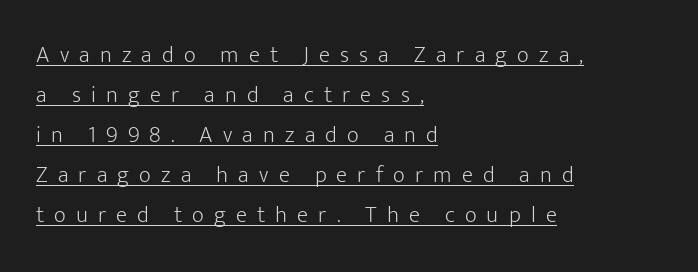
Between one letter and the next there's a generous, obvious gap. A classic flush-left, rag-right setting is used for this passage. A quiet, ordinary-to-light weight characterises the typeface. Vertical strokes here are truly vertical. Honestly, the underline is the first thing you notice here.
